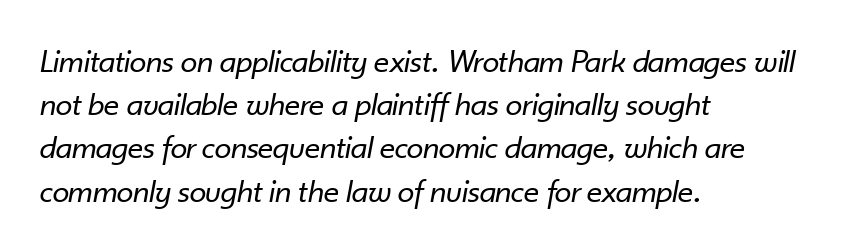
{"italic": "yes", "lean": "right", "slant_degrees": 10, "bold": "no", "weight": "regular", "width": "normal", "stroke_contrast": "low", "x_height": "small", "monospaced": "no", "underline": "no", "align": "left", "line_spacing": "normal", "line_spacing_ratio": 1.27, "letter_spacing": "normal", "letter_spacing_em": 0.0, "glyph_px": 34}
